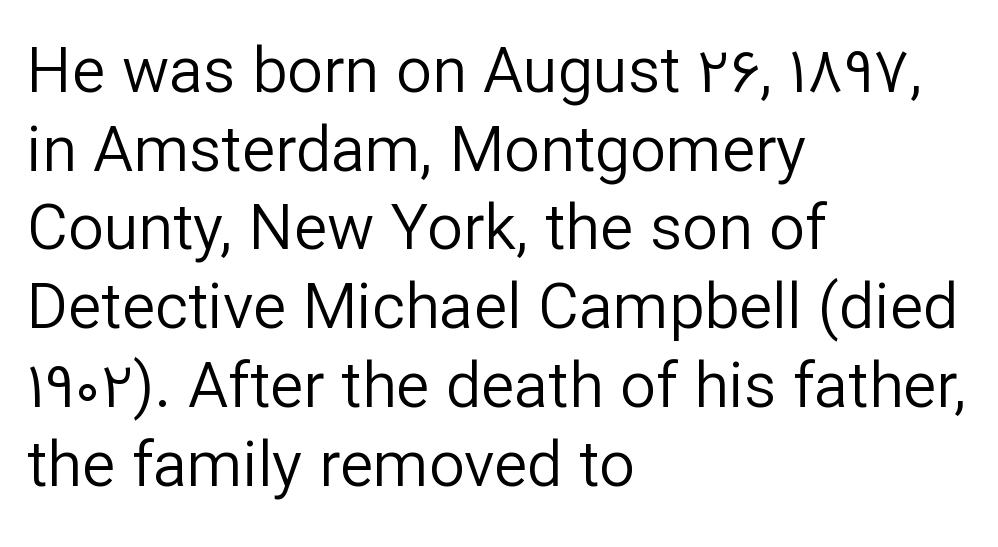
{"serif": "no", "italic": "no", "bold": "no", "weight": "regular", "width": "normal", "stroke_contrast": "low", "x_height": "medium", "monospaced": "no", "underline": "no", "align": "left", "line_spacing": "normal", "line_spacing_ratio": 1.25, "letter_spacing": "normal", "letter_spacing_em": 0.0, "glyph_px": 63}
